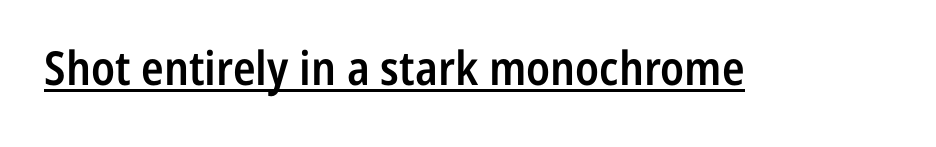
Q: Is the text bold? A: Semi-bold.
Q: Is the text italic (slanted)? A: No, it is upright.
Q: Is the typeface a serif or a sans-serif typeface? A: Sans-serif.
Q: Is the text underlined? A: Yes.
Q: Is the spacing between letters normal or unusually wide? A: Normal.
Q: Width (condensed, normal, or wide)? A: Condensed.
Q: Stroke contrast? A: Low.
Q: x-height? A: Medium.
Q: Monospaced? A: No.
